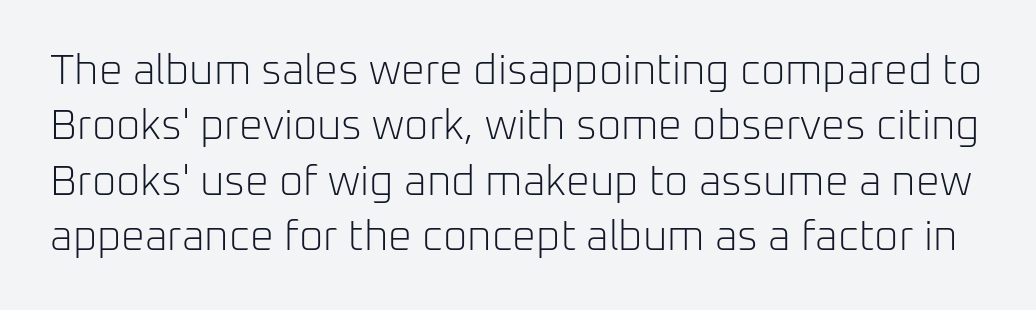
{"serif": "no", "italic": "no", "bold": "no", "weight": "light", "width": "normal", "stroke_contrast": "low", "x_height": "medium", "monospaced": "no", "underline": "no", "line_spacing": "normal", "line_spacing_ratio": 1.32, "letter_spacing": "normal", "letter_spacing_em": 0.0, "glyph_px": 42}
